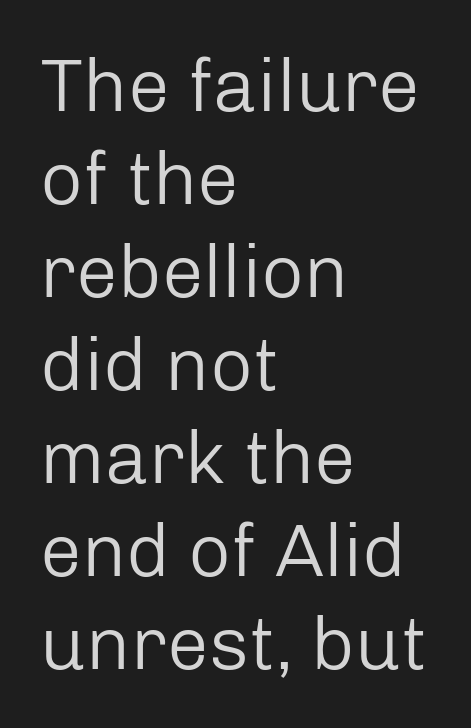
The image shows 75 px regular-weight sans-serif type, upright; set left-aligned, line spacing 1.24x, normal letter spacing, not underlined; low stroke contrast and a medium x-height.
